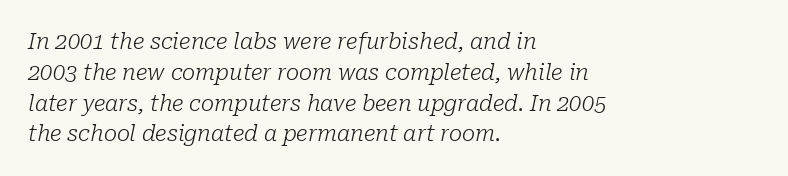
{"italic": "yes", "lean": "right", "slant_degrees": 10, "bold": "no", "underline": "no", "align": "left", "line_spacing": "normal", "line_spacing_ratio": 1.4, "letter_spacing": "normal", "letter_spacing_em": 0.0, "glyph_px": 22}
